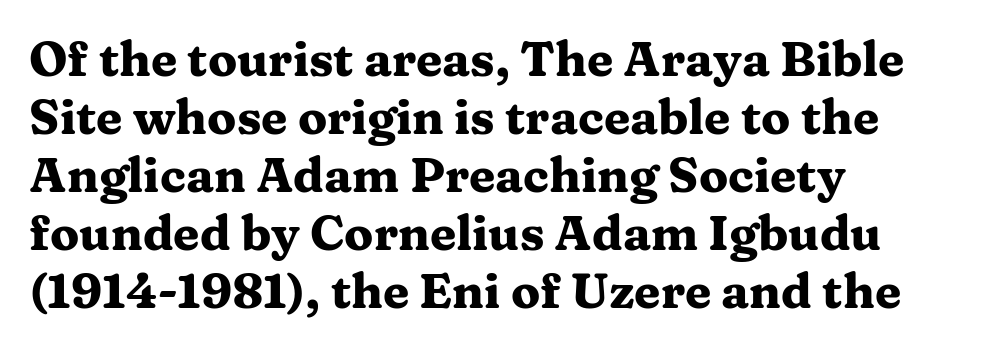
Tracking here is standard; glyphs follow each other at the usual distance. Only glyphs here, with clear space below each row. This is heavy type, rendered in bold. This rendering uses left alignment, leaving the right contour irregular. The face used here is proportionally spaced, like ordinary book or web type.
